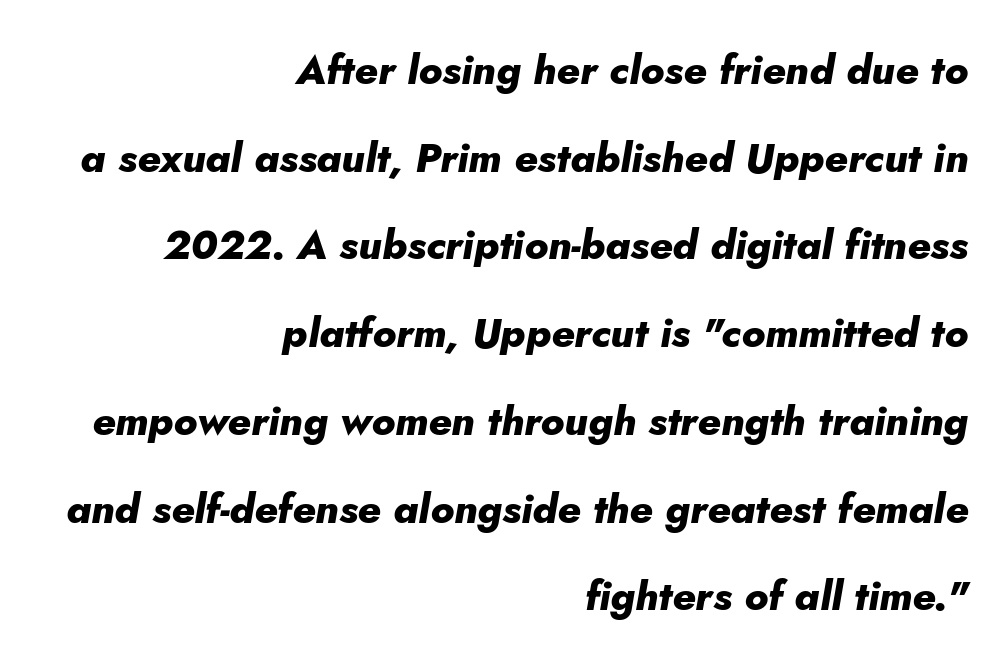
Set as a true bold cut, around the 700 mark. The strip under each line holds only bare page. The passage shown is typed in a proportional face where columns would drift. Rows of type keep a wide berth in the vertical direction. Emphasis-style slanted type is in use. Line ends are locked; line starts wander.
